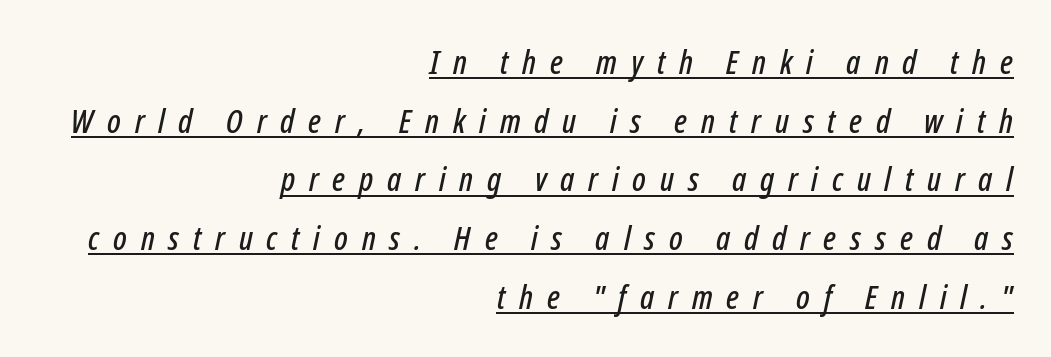
A typesetter would call this heavily tracked-out type. In CSS terms this would be text-align: right. Italic? Definitely — the glyphs are oblique. Is this a fixed-width face? No — the glyphs have proportional, varying widths.
